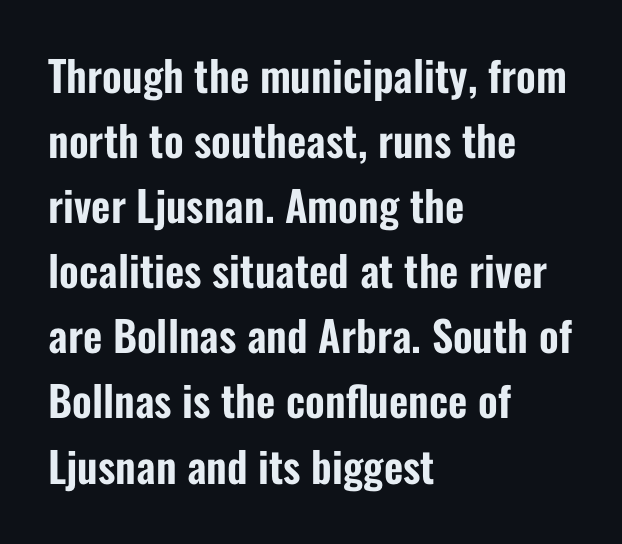
Descenders are the only things crossing below the line. Typeset ragged right — the left edge is the straight one. In terms of leading, this rendering sits right in the middle. The font's upright variant was chosen for this text.
